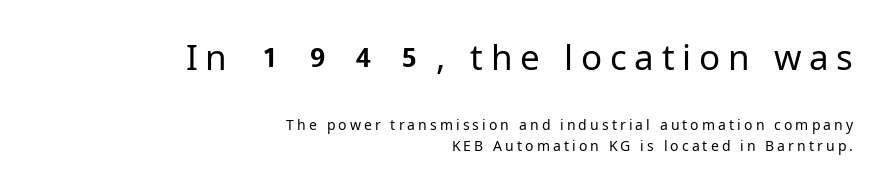
The rendering uses natural spacing where letterforms have individual widths. The tracking jumps out immediately: characters are airy and widely separated. Honestly, there is no underline to notice here at all. Bigger letters appear in the top chunk; the bottom chunk is reduced.
